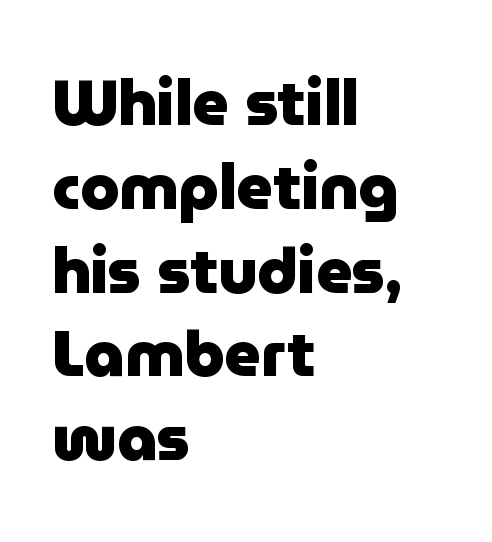
The image shows 63 px heavy sans-serif type, upright; set left-aligned, normal line spacing (1.33x), normal letter spacing, not underlined; low stroke contrast and a medium x-height.
